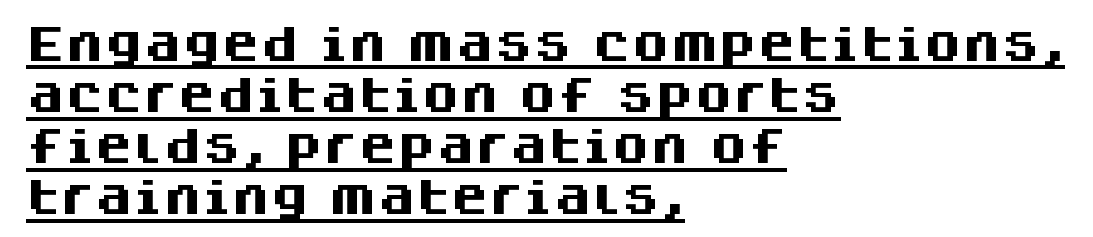
The image shows 39 px heavy sans-serif type, upright; set left-aligned, normal line spacing (1.31x), normal letter spacing, underlined; medium stroke contrast and a large x-height.
